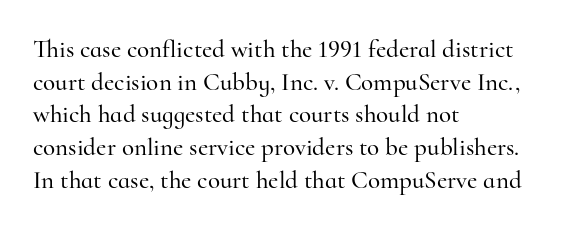
The image shows 25 px text type, upright; set left-aligned, normal line spacing (1.31x), normal letter spacing, not underlined.
